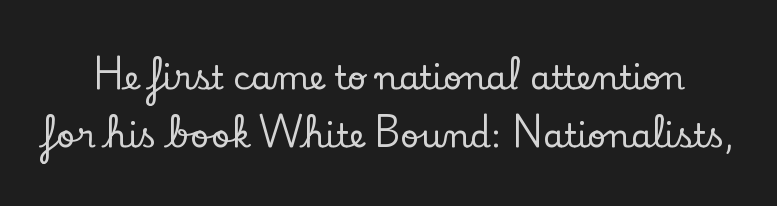
{"italic": "no", "width": "normal", "stroke_contrast": "low", "x_height": "small", "monospaced": "no", "underline": "no", "line_spacing_ratio": 1.76, "letter_spacing": "normal", "letter_spacing_em": 0.0, "glyph_px": 33}
